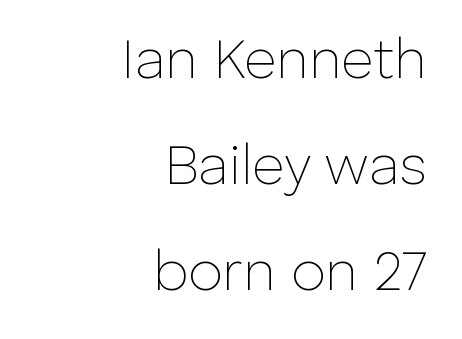
Compared with a flush-left layout, this one pins lines to the opposite, right side. The lettering holds an erect, upright posture throughout. These lines are rendered in a variable-pitch font. Stroke thickness stays within the range of a standard reading face or lighter.
